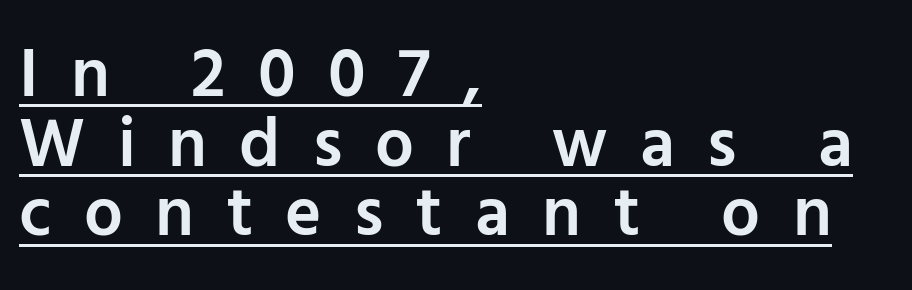
The lettering holds an erect, upright posture throughout. Casual observation: everything's shoved over to the left. Short note: letters widely spaced. These lines are rendered in a variable-pitch font. Moderately thickened strokes mark this as semibold type. The sample's only ornament is a line tracing under the words.
